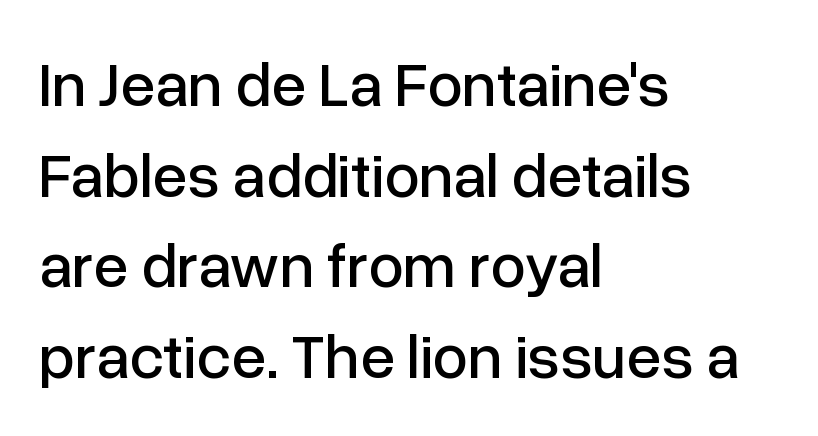
Q: Is the text italic (slanted)? A: No, it is upright.
Q: Is the typeface a serif or a sans-serif typeface? A: Sans-serif.
Q: Is the text underlined? A: No.
Q: How is the paragraph aligned? A: Left-aligned.
Q: Is the spacing between letters normal or unusually wide? A: Normal.
Q: Is the spacing between lines tight, normal or loose? A: Normal.
Q: Width (condensed, normal, or wide)? A: Normal.
Q: Stroke contrast? A: Low.
Q: x-height? A: Medium.
Q: Monospaced? A: No.
